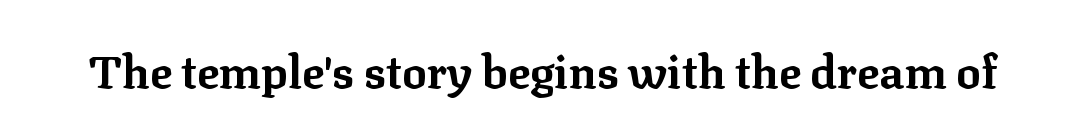
Q: Is the text bold? A: Yes.
Q: Is the text italic (slanted)? A: No, it is upright.
Q: Is the typeface a serif or a sans-serif typeface? A: Serif.
Q: Is the text underlined? A: No.
Q: Is the spacing between letters normal or unusually wide? A: Normal.
Q: Width (condensed, normal, or wide)? A: Normal.
Q: Stroke contrast? A: Low.
Q: x-height? A: Medium.
Q: Monospaced? A: No.
